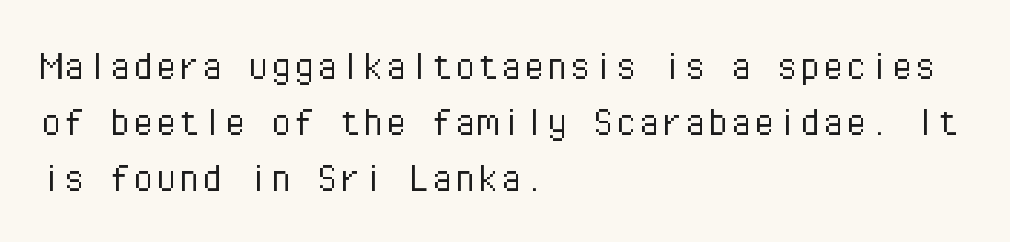
No heavy texture on the line: the type isn't bold. You can tell it's not italic because the verticals are truly vertical. This sample uses a sans-serif face. A typesetter would call this zero additional tracking.
